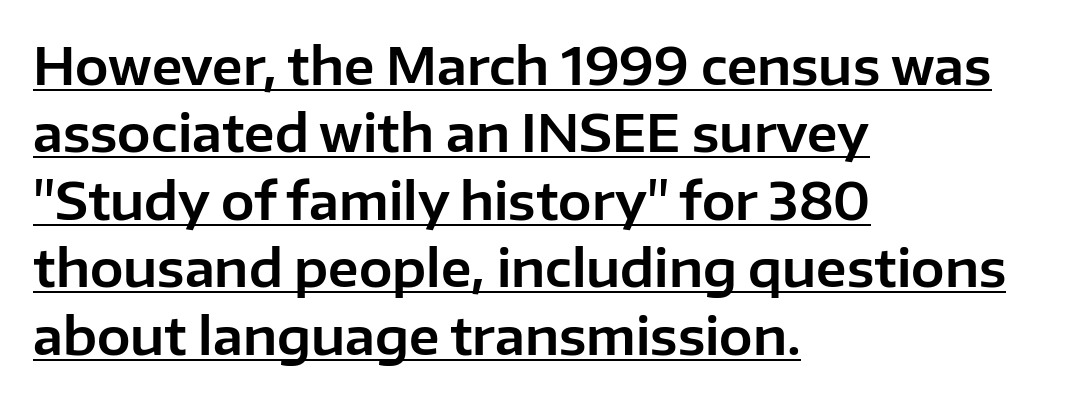
Q: Is the text italic (slanted)? A: No, it is upright.
Q: Is the typeface a serif or a sans-serif typeface? A: Sans-serif.
Q: Is the text underlined? A: Yes.
Q: How is the paragraph aligned? A: Left-aligned.
Q: Is the spacing between letters normal or unusually wide? A: Normal.
Q: Is the spacing between lines tight, normal or loose? A: Normal.
Q: Width (condensed, normal, or wide)? A: Normal.
Q: Stroke contrast? A: Low.
Q: x-height? A: Medium.
Q: Monospaced? A: No.
